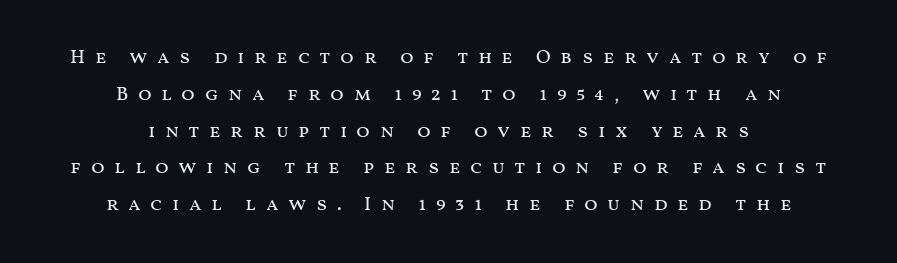
Q: Is the text bold? A: No.
Q: Is the text italic (slanted)? A: No, it is upright.
Q: Is the text underlined? A: No.
Q: How is the paragraph aligned? A: Centered.
Q: Is the spacing between letters normal or unusually wide? A: Unusually wide.
